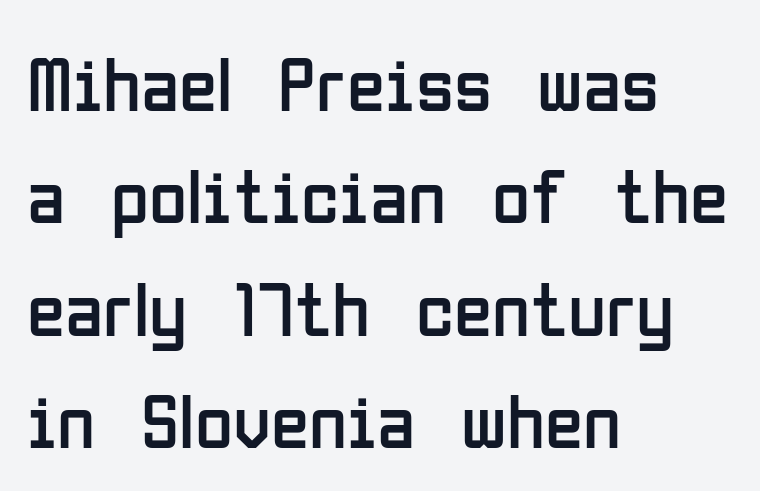
The baseline area is clear. Designer's note — italics off, roman on. There is no visible air inserted between adjacent glyphs. Each line starts at the same left margin while the right side varies.
